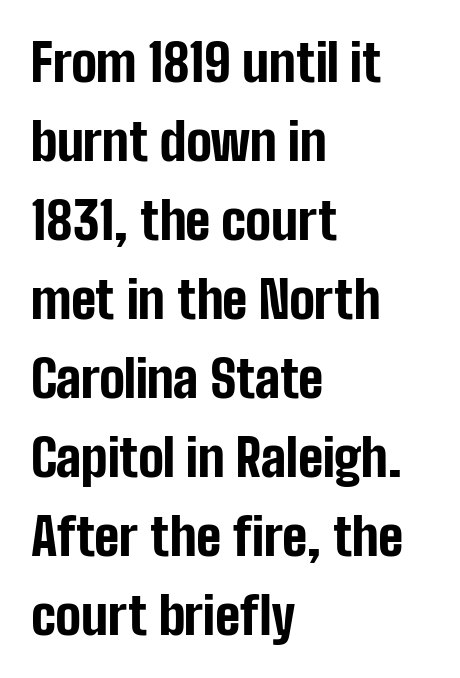
{"serif": "no", "italic": "no", "bold": "yes", "weight": "bold", "width": "condensed", "stroke_contrast": "low", "x_height": "medium", "monospaced": "no", "underline": "no", "align": "left", "line_spacing": "normal", "line_spacing_ratio": 1.55, "letter_spacing": "normal", "letter_spacing_em": 0.0, "glyph_px": 51}
